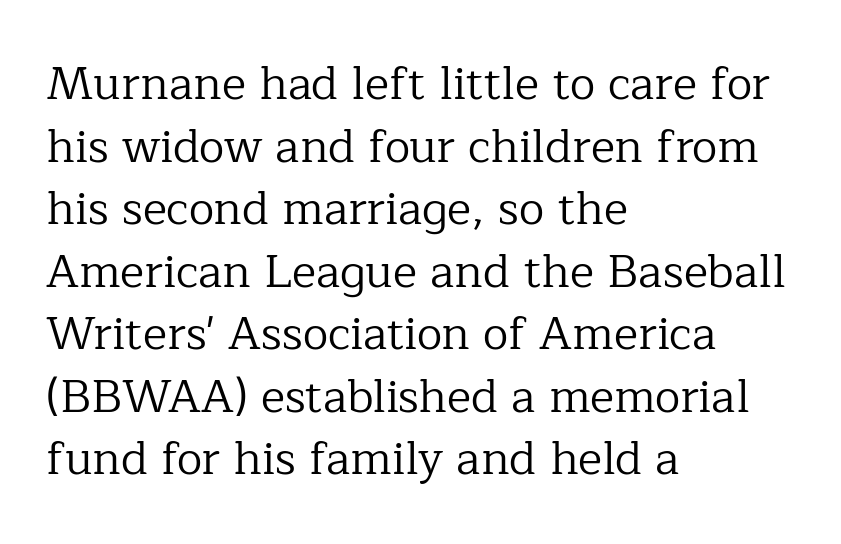
{"serif": "yes", "italic": "no", "bold": "no", "weight": "regular", "width": "normal", "stroke_contrast": "low", "x_height": "medium", "monospaced": "no", "underline": "no", "align": "left", "line_spacing": "normal", "line_spacing_ratio": 1.36, "letter_spacing": "normal", "letter_spacing_em": 0.0, "glyph_px": 46}
